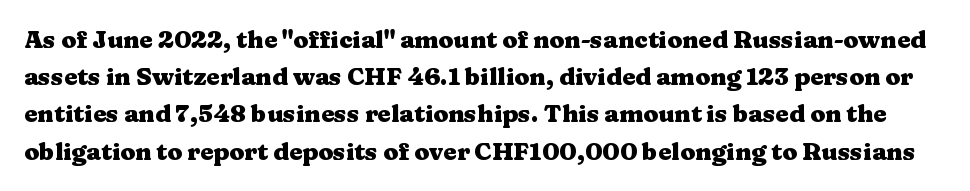
Tall strokes in this sample are plumb rather than angled. A normal amount of white space separates one row of letters from the next. Decoration check: the copy has no underline. What weight is shown? A full bold with thick strokes. Between one letter and the next there's only the usual sliver of space.
